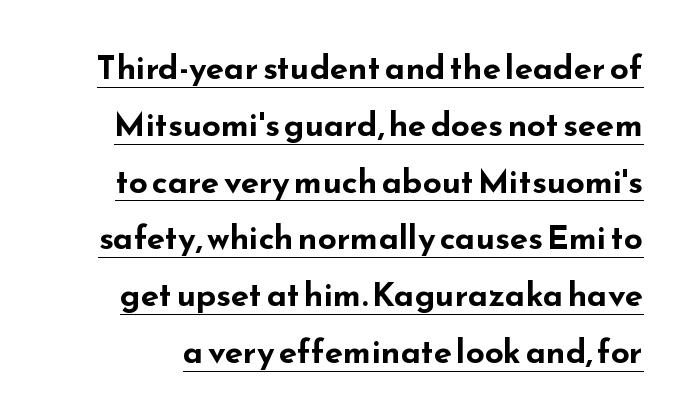
{"serif": "no", "italic": "no", "bold": "yes", "weight": "bold", "width": "wide", "stroke_contrast": "low", "x_height": "small", "monospaced": "no", "underline": "yes", "line_spacing_ratio": 1.72, "letter_spacing": "normal", "letter_spacing_em": 0.0, "glyph_px": 33}
